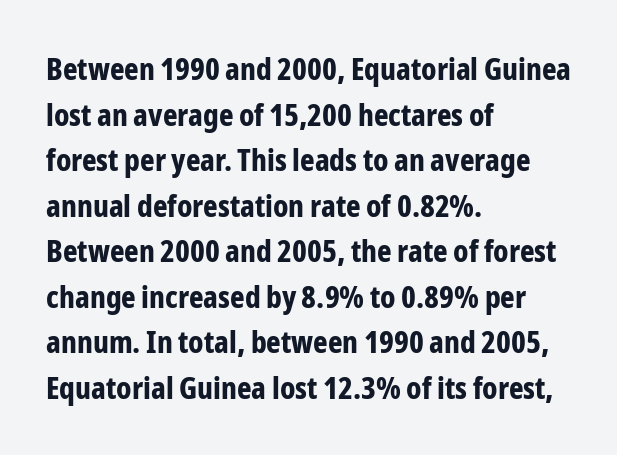
Q: Is the text bold? A: Yes.
Q: Is the text italic (slanted)? A: No, it is upright.
Q: Is the typeface a serif or a sans-serif typeface? A: Sans-serif.
Q: Is the text underlined? A: No.
Q: How is the paragraph aligned? A: Left-aligned.
Q: Is the spacing between letters normal or unusually wide? A: Normal.
Q: Is the spacing between lines tight, normal or loose? A: Normal.
Q: Width (condensed, normal, or wide)? A: Condensed.
Q: Stroke contrast? A: Low.
Q: x-height? A: Medium.
Q: Monospaced? A: No.
